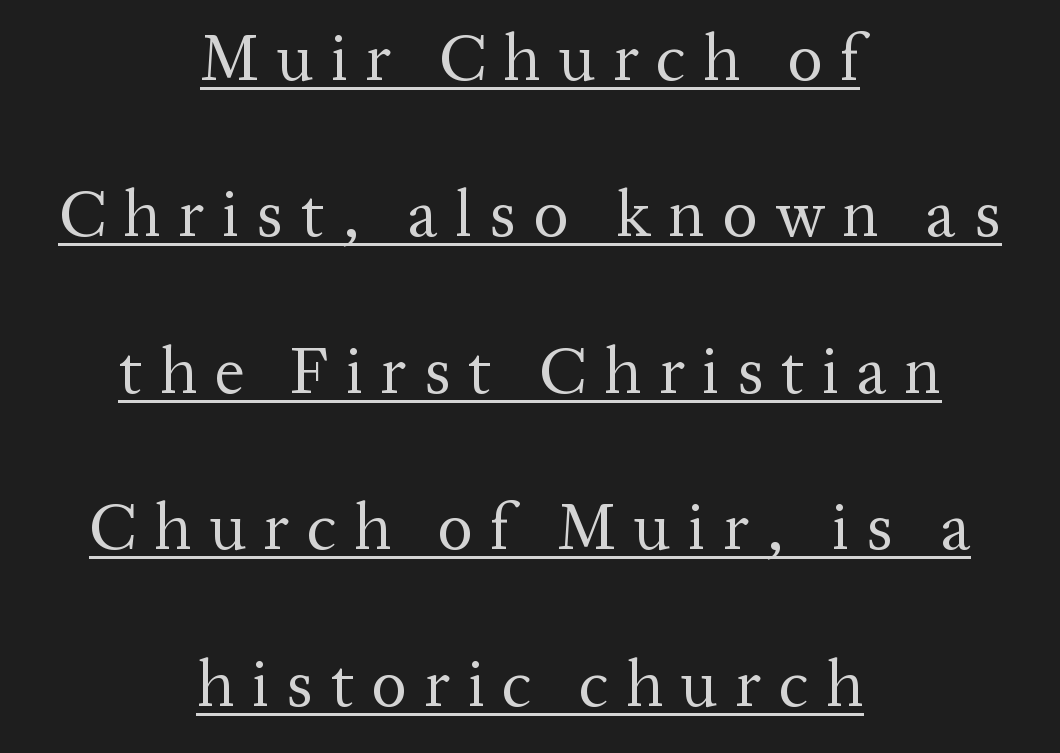
{"serif": "yes", "italic": "no", "bold": "no", "weight": "regular", "width": "normal", "stroke_contrast": "medium", "x_height": "medium", "monospaced": "no", "underline": "yes", "align": "center", "line_spacing": "loose", "line_spacing_ratio": 2.37, "letter_spacing": "wide", "letter_spacing_em": 0.26, "glyph_px": 66}
